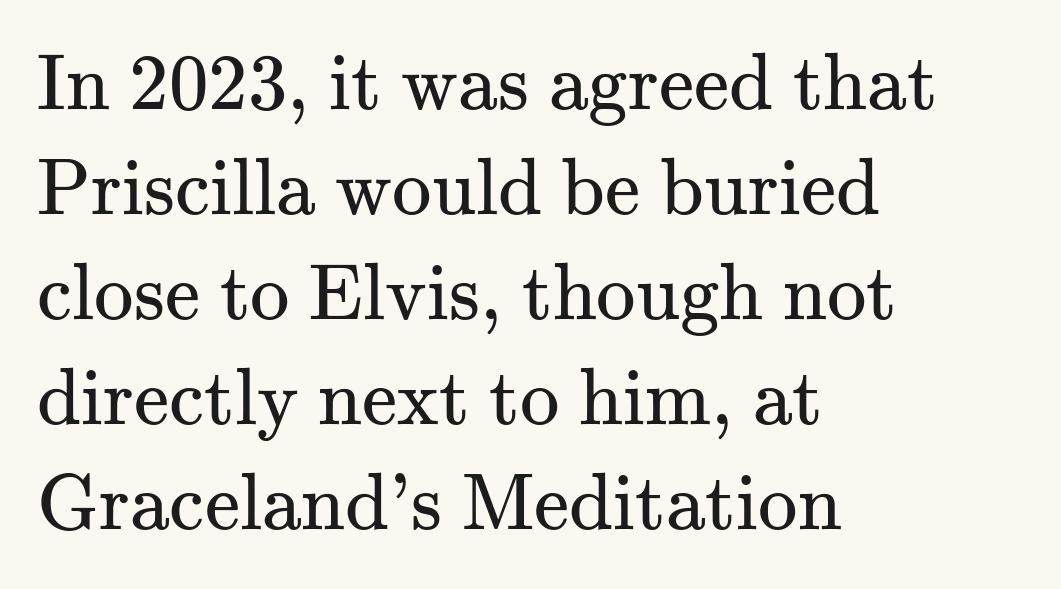
Q: Is the text bold? A: No.
Q: Is the text italic (slanted)? A: No, it is upright.
Q: Is the typeface a serif or a sans-serif typeface? A: Serif.
Q: Is the text underlined? A: No.
Q: How is the paragraph aligned? A: Left-aligned.
Q: Is the spacing between letters normal or unusually wide? A: Normal.
Q: Is the spacing between lines tight, normal or loose? A: Normal.
Q: Width (condensed, normal, or wide)? A: Normal.
Q: Stroke contrast? A: Medium.
Q: x-height? A: Small.
Q: Monospaced? A: No.
